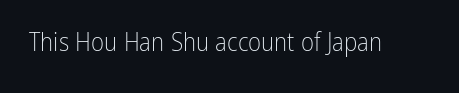
Q: Is the text bold? A: No.
Q: Is the text italic (slanted)? A: No, it is upright.
Q: Is the text underlined? A: No.
Q: Is the spacing between letters normal or unusually wide? A: Normal.
